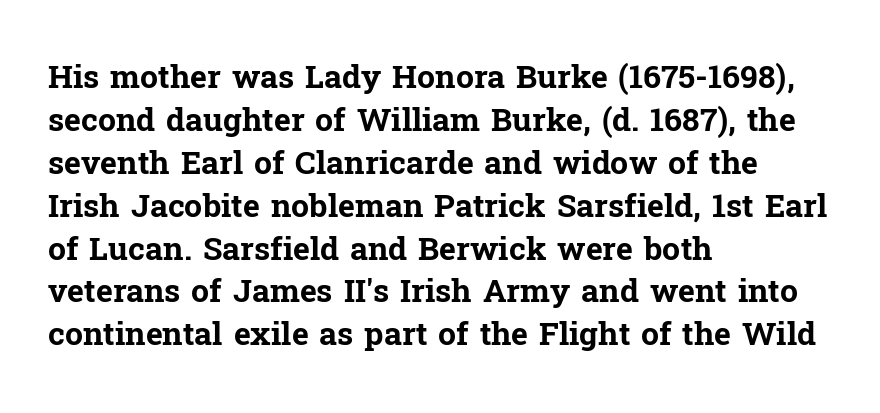
The image shows 32 px bold serif type, upright; set left-aligned, normal line spacing (1.34x), normal letter spacing, not underlined; low stroke contrast and a medium x-height.
